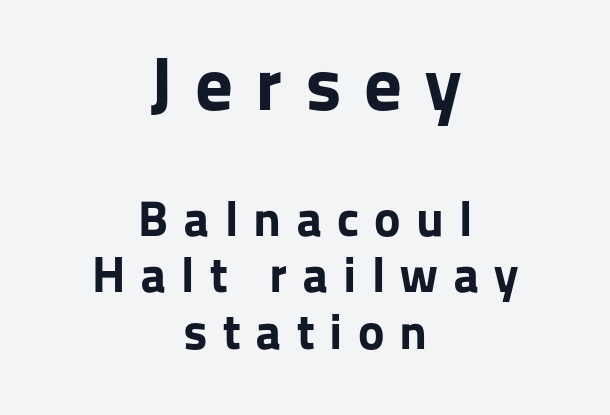
{"serif": "no", "italic": "no", "bold": "yes", "weight": "bold", "width": "normal", "stroke_contrast": "low", "x_height": "medium", "monospaced": "no", "underline": "no", "align": "center", "line_spacing": "tight", "line_spacing_ratio": 1.13, "letter_spacing": "wide", "letter_spacing_em": 0.3, "larger_block": "first", "size_ratio": 1.5, "glyph_px": 75}
